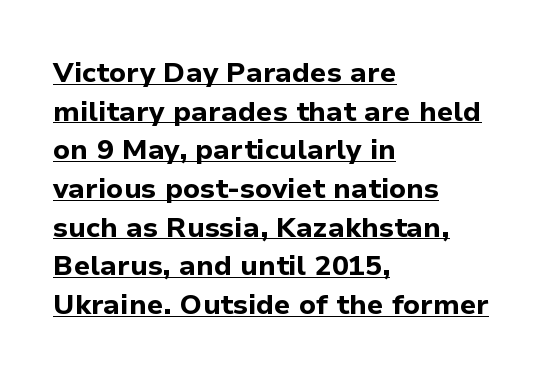
{"serif": "no", "italic": "no", "bold": "yes", "weight": "bold", "width": "normal", "stroke_contrast": "low", "x_height": "medium", "monospaced": "no", "underline": "yes", "align": "left", "line_spacing": "normal", "line_spacing_ratio": 1.38, "letter_spacing": "normal", "letter_spacing_em": 0.0, "glyph_px": 28}
